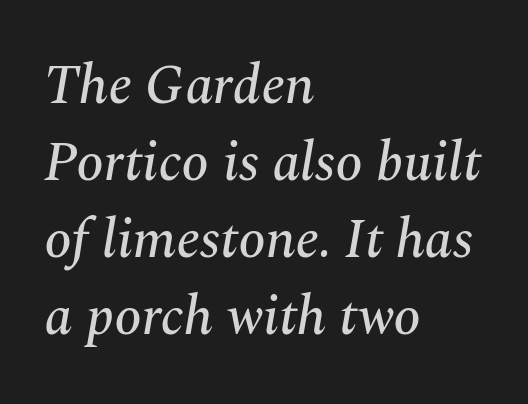
The image shows 55 px serif type, italic (leaning right); set left-aligned, normal line spacing (1.4x), normal letter spacing, not underlined; medium stroke contrast and a medium x-height.
